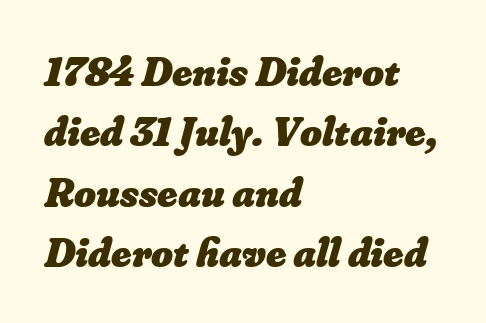
{"bold": "yes", "weight": "heavy", "width": "normal", "stroke_contrast": "low", "x_height": "small", "monospaced": "no", "underline": "no", "align": "left", "line_spacing": "normal", "line_spacing_ratio": 1.44, "letter_spacing": "normal", "letter_spacing_em": 0.0, "glyph_px": 42}
